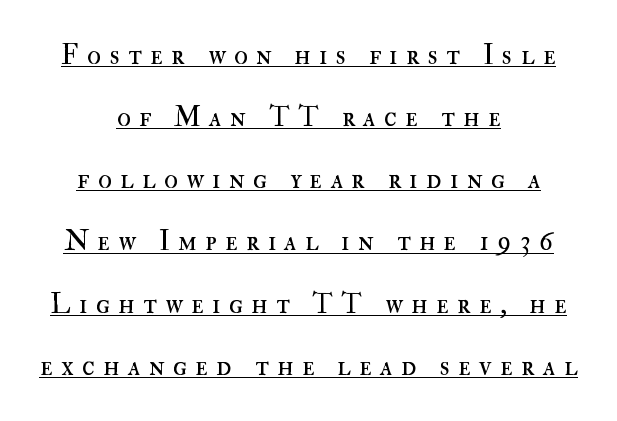
Q: Is the text bold? A: No.
Q: Is the text italic (slanted)? A: No, it is upright.
Q: Is the text underlined? A: Yes.
Q: How is the paragraph aligned? A: Centered.
Q: Is the spacing between letters normal or unusually wide? A: Unusually wide.
Q: Is the spacing between lines tight, normal or loose? A: Loose.
Q: Width (condensed, normal, or wide)? A: Normal.
Q: Stroke contrast? A: High.
Q: x-height? A: Small.
Q: Monospaced? A: No.
